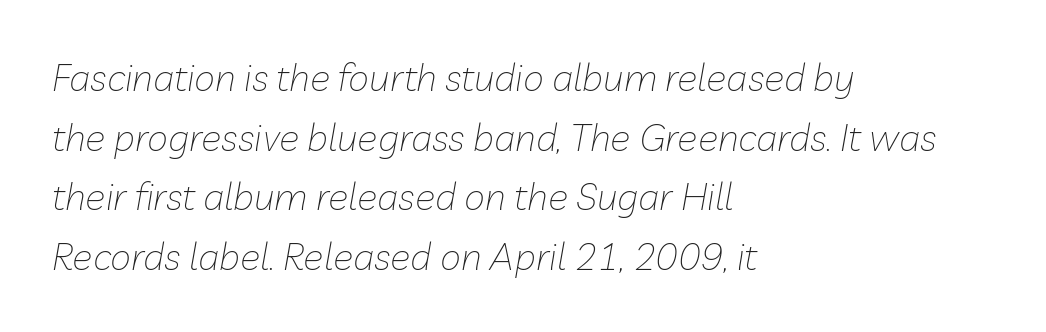
The passage is arranged the way most books set body copy — flush left. Each row of text sits above clean, open space. Emphasis-style slanted type is in use. The rendering uses natural spacing where letterforms have individual widths.
